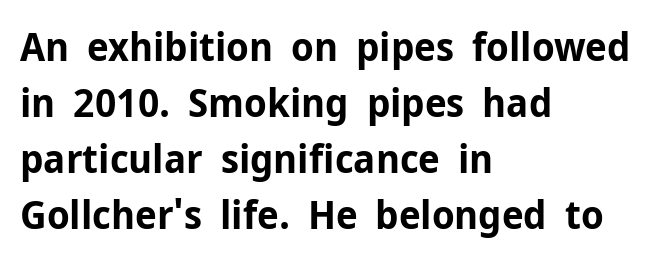
Honestly, the letter spacing is just normal — you wouldn't notice it. The font family rendered here belongs to the sans-serif group. The rendering uses natural spacing where letterforms have individual widths. When letters stand straight like this, we call the style roman or upright. Rule under the text: the space is simply empty. The text block is weighted toward the left margin, trailing off unevenly rightward.
